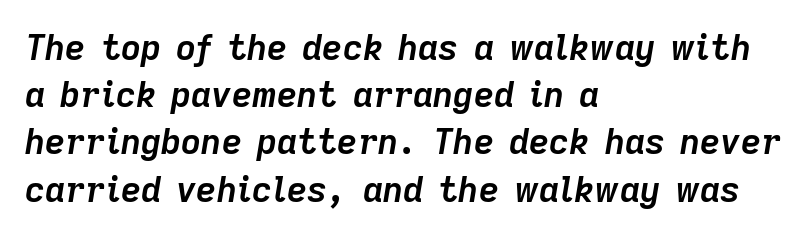
{"italic": "yes", "lean": "right", "slant_degrees": 9, "bold": "yes", "weight": "semibold", "width": "normal", "stroke_contrast": "low", "x_height": "medium", "monospaced": "no", "underline": "no", "align": "left", "line_spacing": "normal", "line_spacing_ratio": 1.35, "letter_spacing": "normal", "letter_spacing_em": 0.0, "glyph_px": 35}
